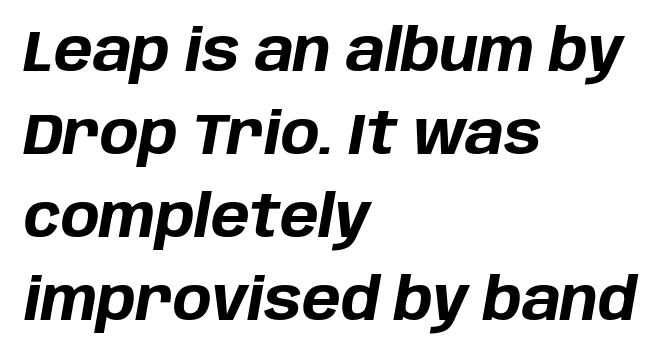
The image shows 58 px bold type, italic (leaning right); set left-aligned, normal line spacing (1.43x), normal letter spacing, not underlined; low stroke contrast and a large x-height.
